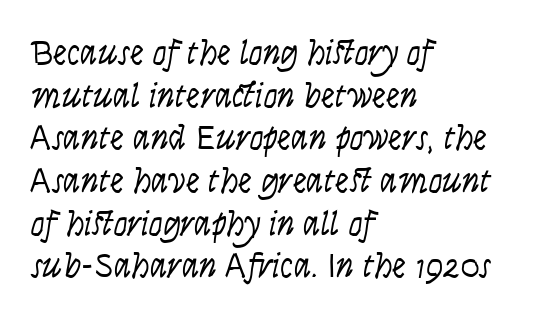
{"serif": "no", "bold": "no", "weight": "light", "width": "condensed", "stroke_contrast": "low", "x_height": "large", "monospaced": "no", "underline": "no", "align": "left", "line_spacing_ratio": 1.22, "letter_spacing": "normal", "letter_spacing_em": 0.0, "glyph_px": 35}
